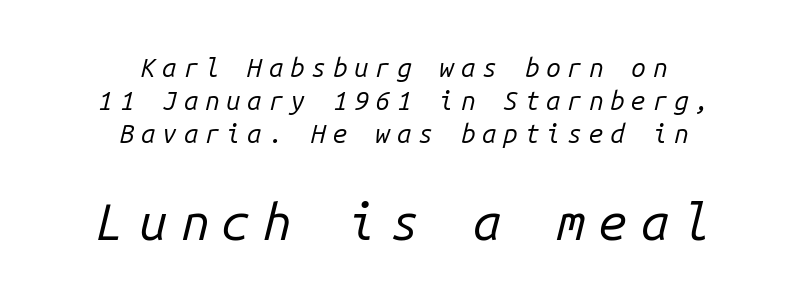
The image shows 51 px regular-weight type, italic (leaning right), monospaced; set centered, normal line spacing (1.27x), unusually wide letter spacing (+0.26 em), not underlined; the second (bottom) block is 1.96x larger; low stroke contrast and a medium x-height.
